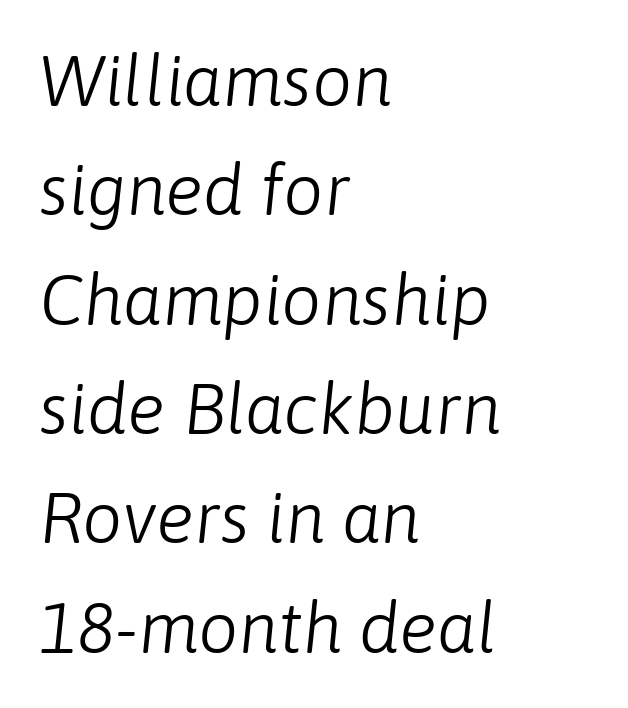
{"italic": "yes", "lean": "right", "slant_degrees": 6, "bold": "no", "weight": "light", "width": "normal", "stroke_contrast": "low", "x_height": "medium", "monospaced": "no", "underline": "no", "align": "left", "line_spacing": "normal", "line_spacing_ratio": 1.54, "letter_spacing": "normal", "letter_spacing_em": 0.0, "glyph_px": 71}
